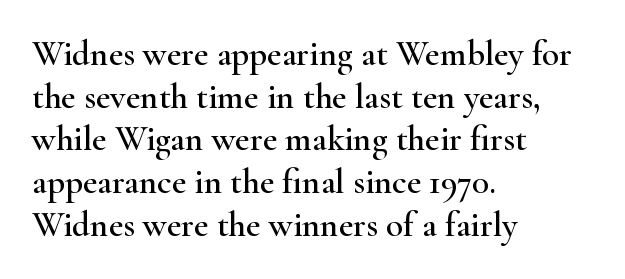
The image shows 35 px wide serif type, upright; set left-aligned, line spacing 1.22x, normal letter spacing, not underlined; high stroke contrast and a small x-height.
